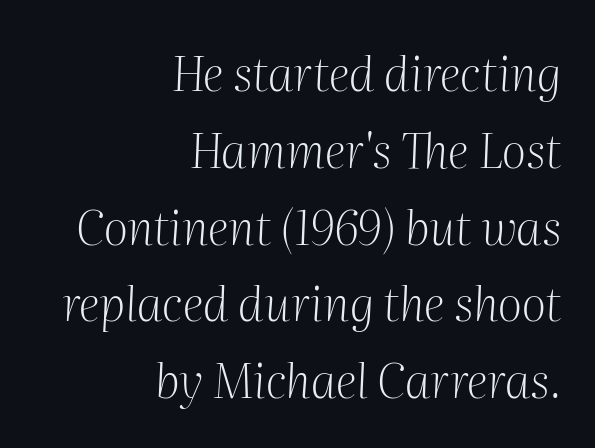
Small tapered or slab feet sit at the stroke ends, so this counts as serif. Compared with a typical body face, this is equally light or lighter still. It's the slanting kind of type. Regarding leading, the lines here are spaced in the standard way.
